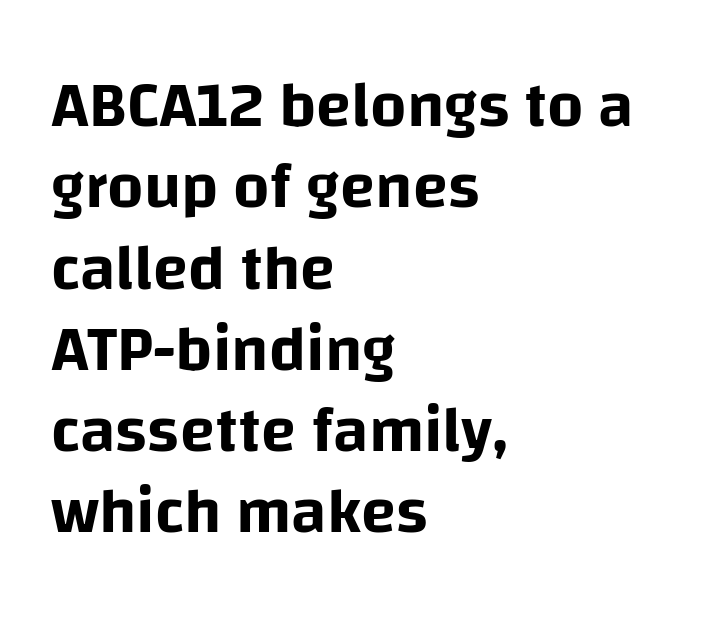
Q: Is the text italic (slanted)? A: No, it is upright.
Q: Is the typeface a serif or a sans-serif typeface? A: Sans-serif.
Q: Is the text underlined? A: No.
Q: How is the paragraph aligned? A: Left-aligned.
Q: Is the spacing between letters normal or unusually wide? A: Normal.
Q: Is the spacing between lines tight, normal or loose? A: Normal.
Q: Width (condensed, normal, or wide)? A: Normal.
Q: Stroke contrast? A: Low.
Q: x-height? A: Large.
Q: Monospaced? A: No.
